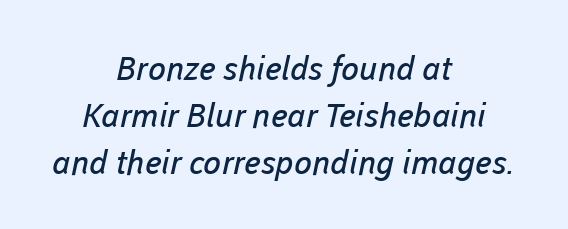
{"serif": "no", "bold": "no", "weight": "regular", "width": "normal", "stroke_contrast": "low", "x_height": "medium", "monospaced": "no", "underline": "no", "align": "center", "line_spacing": "normal", "line_spacing_ratio": 1.43, "letter_spacing": "normal", "letter_spacing_em": 0.0, "glyph_px": 33}
